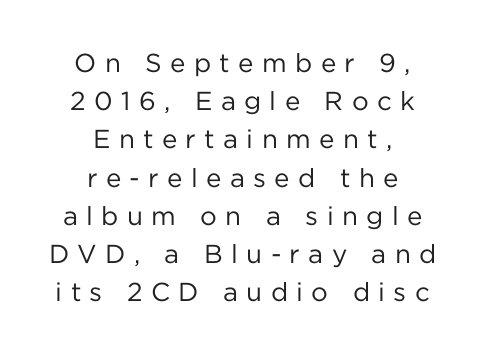
The image shows 26 px text type, upright; set centered, normal line spacing (1.47x), unusually wide letter spacing (+0.32 em), not underlined.
